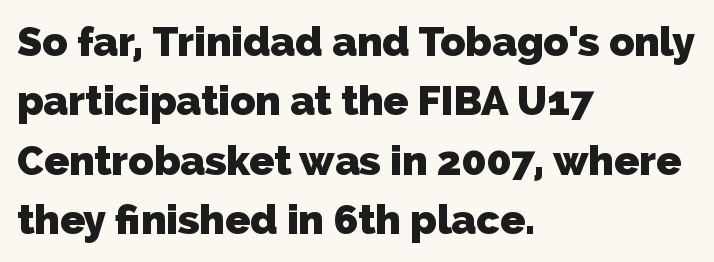
{"serif": "no", "bold": "yes", "weight": "heavy", "width": "normal", "stroke_contrast": "low", "x_height": "medium", "monospaced": "no", "underline": "no", "align": "left", "line_spacing": "normal", "line_spacing_ratio": 1.45, "letter_spacing": "normal", "letter_spacing_em": 0.0, "glyph_px": 41}
